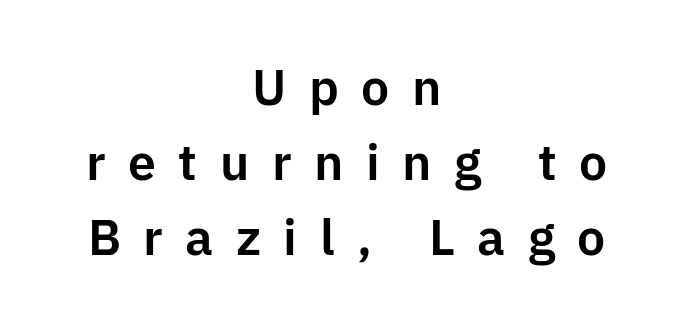
{"serif": "no", "italic": "no", "width": "normal", "stroke_contrast": "low", "x_height": "medium", "monospaced": "no", "underline": "no", "align": "center", "line_spacing": "normal", "line_spacing_ratio": 1.5, "letter_spacing": "wide", "letter_spacing_em": 0.45, "glyph_px": 50}
